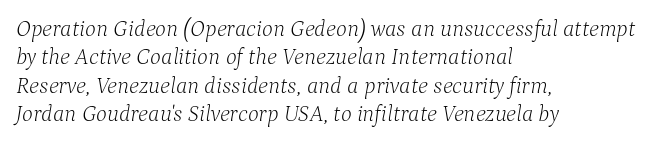
The image shows 23 px text type, italic (leaning right); set left-aligned, line spacing 1.23x, normal letter spacing, not underlined.
